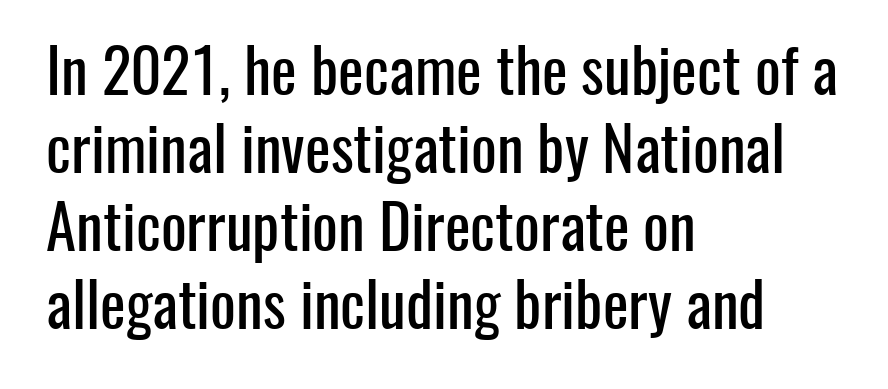
Q: Is the text italic (slanted)? A: No, it is upright.
Q: Is the typeface a serif or a sans-serif typeface? A: Sans-serif.
Q: Is the text underlined? A: No.
Q: How is the paragraph aligned? A: Left-aligned.
Q: Is the spacing between letters normal or unusually wide? A: Normal.
Q: Is the spacing between lines tight, normal or loose? A: Normal.
Q: Width (condensed, normal, or wide)? A: Condensed.
Q: Stroke contrast? A: Low.
Q: x-height? A: Medium.
Q: Monospaced? A: No.
